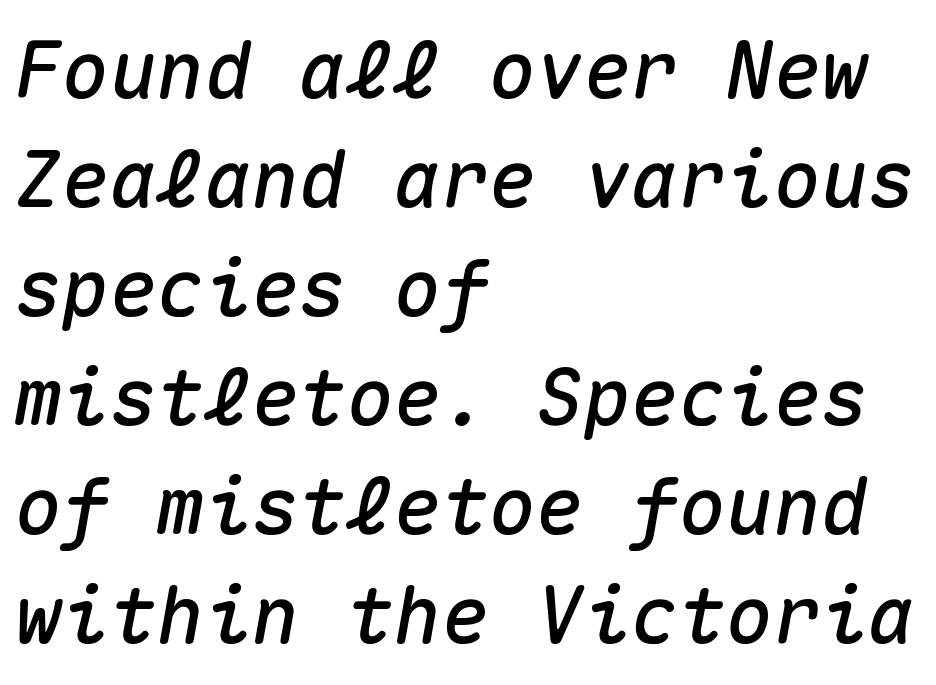
The rag falls on the right side of this text block. Posture: slanted. In terms of letterspacing, this is plain default setting. Spacing verdict: monospaced, one width for all characters. What's the leading like? Ordinary, nothing unusual.
